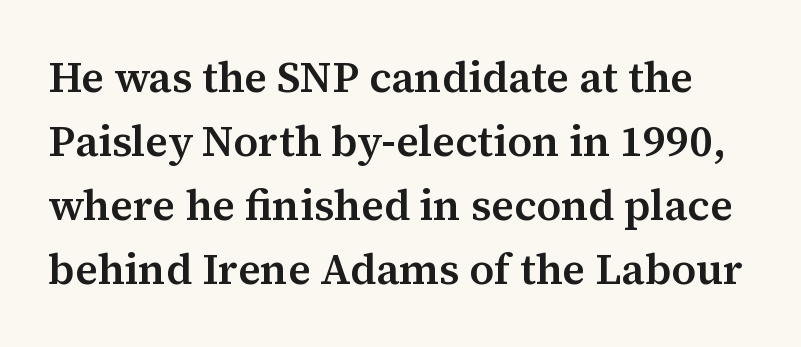
{"serif": "yes", "italic": "no", "bold": "semi", "weight": "semibold", "width": "normal", "stroke_contrast": "medium", "x_height": "medium", "monospaced": "no", "underline": "no", "line_spacing": "normal", "line_spacing_ratio": 1.49, "letter_spacing": "normal", "letter_spacing_em": 0.0, "glyph_px": 43}
